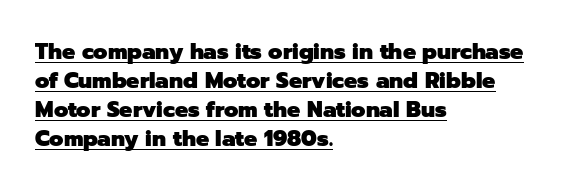
The image shows 22 px bold type, upright; set left-aligned, normal line spacing (1.32x), normal letter spacing, underlined.
